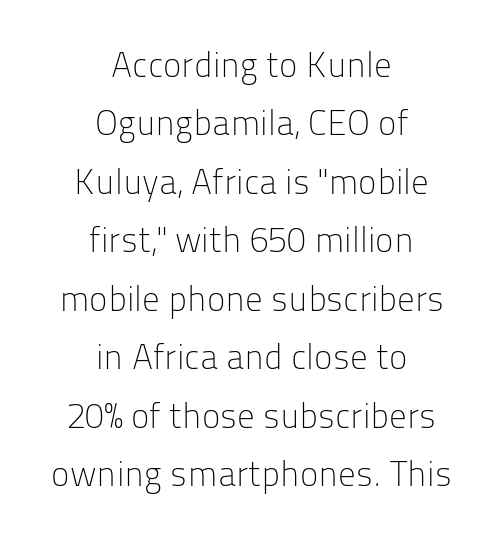
{"serif": "no", "italic": "no", "bold": "no", "weight": "light", "width": "normal", "stroke_contrast": "low", "x_height": "medium", "monospaced": "no", "underline": "no", "align": "center", "line_spacing": "normal", "line_spacing_ratio": 1.67, "letter_spacing": "normal", "letter_spacing_em": 0.0, "glyph_px": 35}
